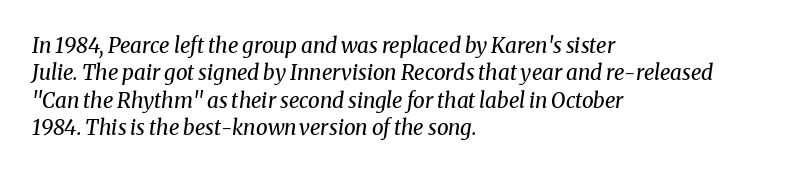
A classic flush-left, rag-right setting is used for this passage. If you drew a line through each stem, it would be angled. The font sits on the lighter half of the weight spectrum, regular included. Glance below the letters and you will spot only blank space.
